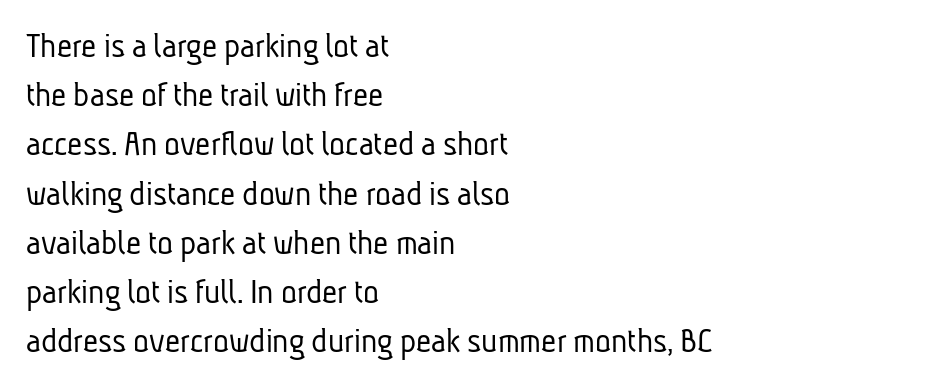
This rendering features lettering with no underline. Between one letter and the next there's only the usual sliver of space. Proportional: the letters do not fall into vertical columns. Vertical stems look standard width or narrower in stroke. Students, observe: this is what conventionally led text looks like.
